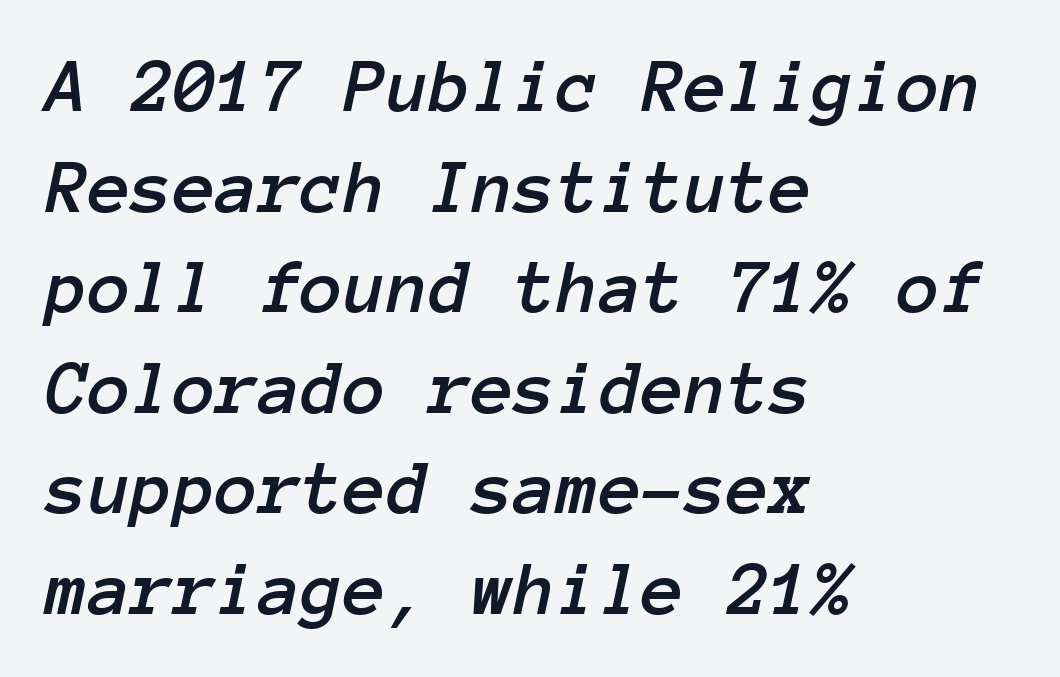
Q: Is the text italic (slanted)? A: Yes, it leans right by about 12 degrees.
Q: Is the text underlined? A: No.
Q: How is the paragraph aligned? A: Left-aligned.
Q: Is the spacing between letters normal or unusually wide? A: Normal.
Q: Is the spacing between lines tight, normal or loose? A: Normal.
Q: Width (condensed, normal, or wide)? A: Normal.
Q: Stroke contrast? A: Low.
Q: x-height? A: Medium.
Q: Monospaced? A: Yes.
